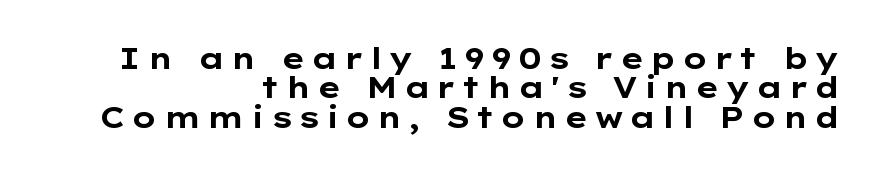
These lines are composed in type without serifs. The space directly below the letters is spotless. The axis of the letterforms is exactly vertical. Rows of type sit shoulder to shoulder in the vertical direction. This sample has the flowing, uneven cadence of proportional lettering. Pretty heavy lettering here — definitely bold.
